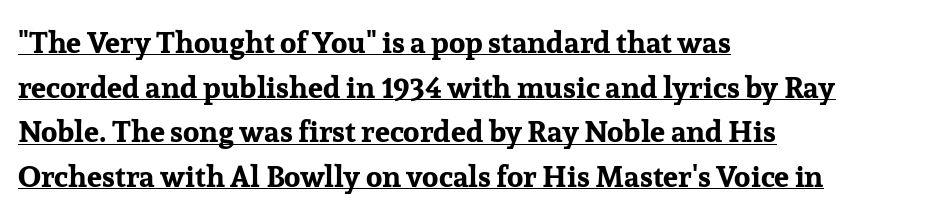
The tracking reads as untouched default to a designer's eye. A rule runs beneath these lines of type. The typesetter chose a ragged-right arrangement here. The passage shown is emphatically bold. These lines are rendered in a variable-pitch font. Examine the stroke ends and you'll spot serifs.
